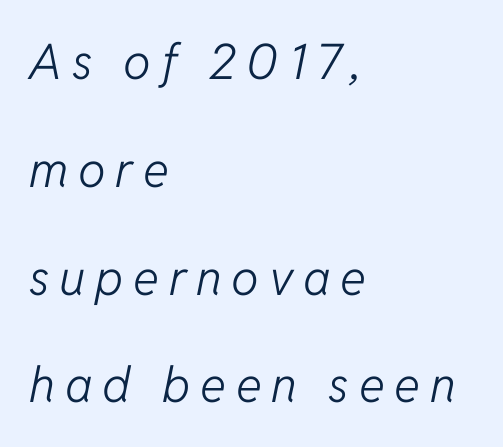
Notice the wide empty band between every row — that's loose leading. Line beginnings align vertically; line endings do not. Think of a printed novel: that variable character pitch is what you see here. The baseline area is clear. The specimen reads as italic at a glance. How are the letters spaced? Widely, with obvious added tracking.
